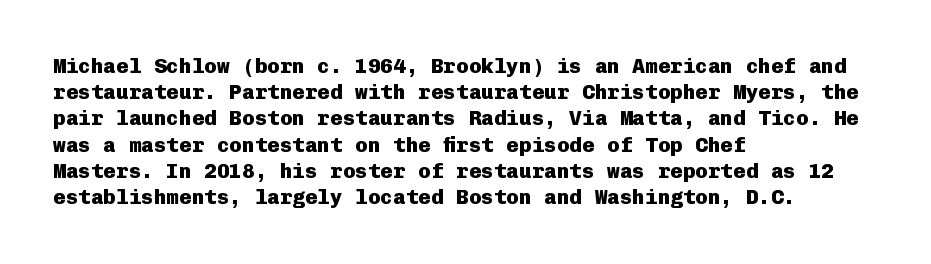
{"italic": "no", "bold": "yes", "underline": "no", "align": "left", "line_spacing": "normal", "line_spacing_ratio": 1.25, "letter_spacing": "normal", "letter_spacing_em": 0.0, "glyph_px": 21}
